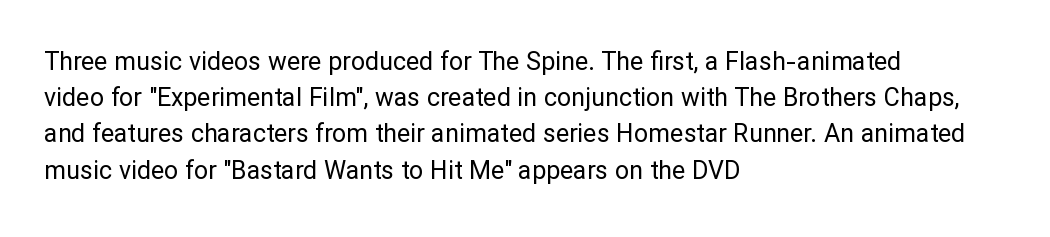
Q: Is the text bold? A: No.
Q: Is the text italic (slanted)? A: No, it is upright.
Q: Is the text underlined? A: No.
Q: How is the paragraph aligned? A: Left-aligned.
Q: Is the spacing between letters normal or unusually wide? A: Normal.
Q: Is the spacing between lines tight, normal or loose? A: Normal.
